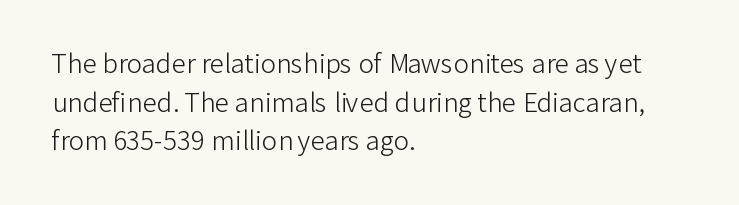
Q: Is the text bold? A: No.
Q: Is the text italic (slanted)? A: No, it is upright.
Q: Is the text underlined? A: No.
Q: How is the paragraph aligned? A: Left-aligned.
Q: Is the spacing between letters normal or unusually wide? A: Normal.
Q: Is the spacing between lines tight, normal or loose? A: Normal.
